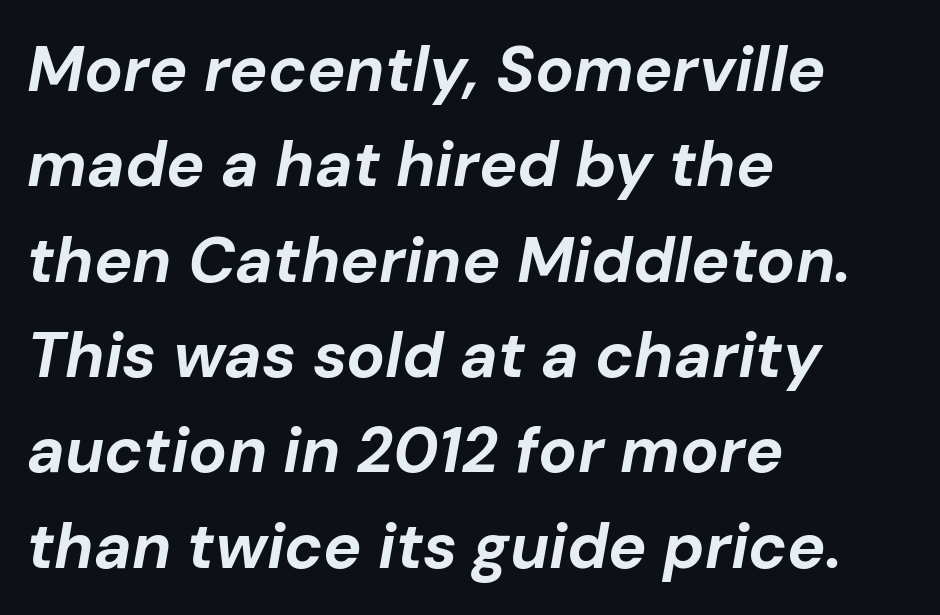
Q: Is the text bold? A: Yes.
Q: Is the text italic (slanted)? A: Yes, it leans right by about 10 degrees.
Q: Is the text underlined? A: No.
Q: How is the paragraph aligned? A: Left-aligned.
Q: Is the spacing between letters normal or unusually wide? A: Normal.
Q: Is the spacing between lines tight, normal or loose? A: Normal.
Q: Width (condensed, normal, or wide)? A: Normal.
Q: Stroke contrast? A: Low.
Q: x-height? A: Medium.
Q: Monospaced? A: No.
